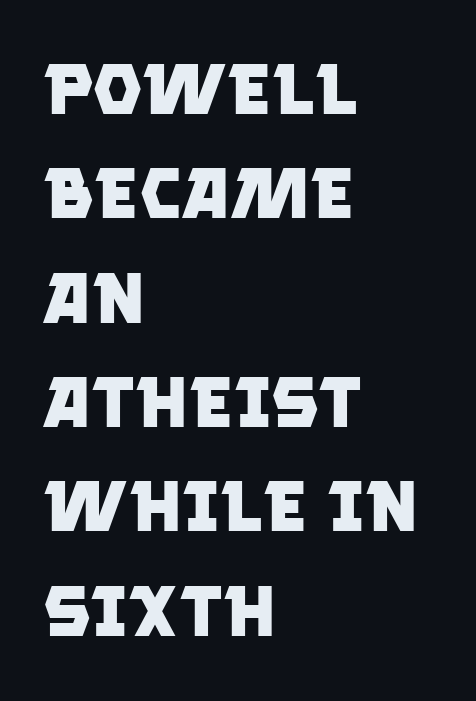
Q: Is the text bold? A: Yes.
Q: Is the typeface a serif or a sans-serif typeface? A: Sans-serif.
Q: Is the text underlined? A: No.
Q: How is the paragraph aligned? A: Left-aligned.
Q: Is the spacing between letters normal or unusually wide? A: Normal.
Q: Is the spacing between lines tight, normal or loose? A: Normal.
Q: Width (condensed, normal, or wide)? A: Normal.
Q: Stroke contrast? A: Low.
Q: x-height? A: Large.
Q: Monospaced? A: No.
